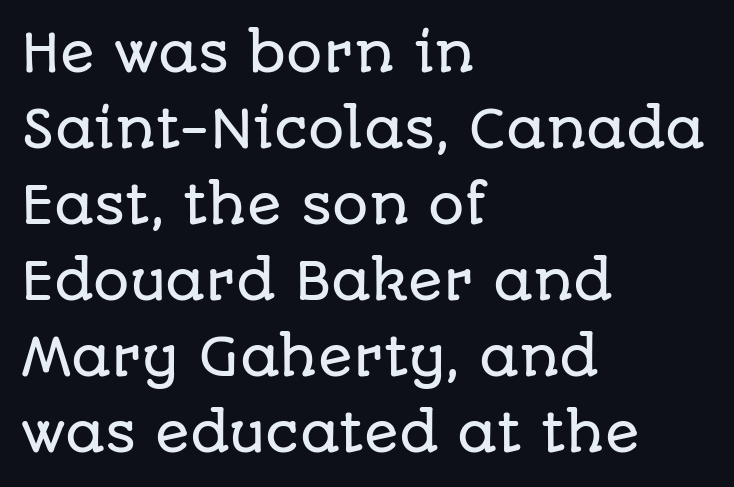
{"serif": "no", "italic": "no", "width": "normal", "stroke_contrast": "low", "x_height": "large", "monospaced": "no", "underline": "no", "align": "left", "line_spacing": "normal", "line_spacing_ratio": 1.49, "letter_spacing": "normal", "letter_spacing_em": 0.0, "glyph_px": 51}
